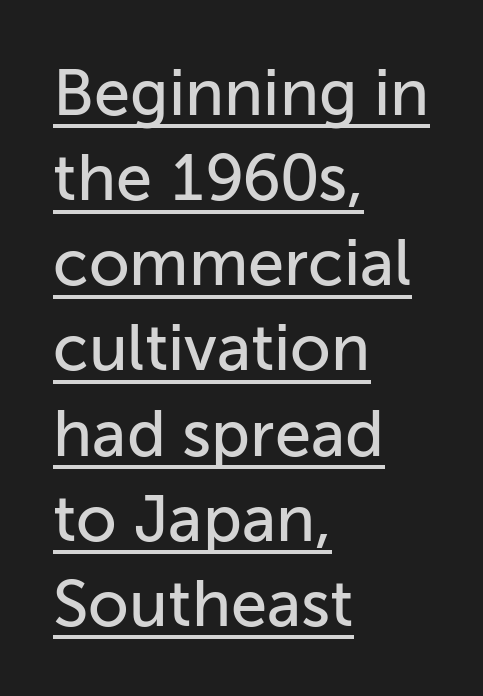
The letterforms sit shoulder to shoulder at normal distance. The specimen includes a rule beneath the text block's lines. The rendering uses a moderate line-height, typical for paragraphs. Tall strokes in this sample are plumb rather than angled.
